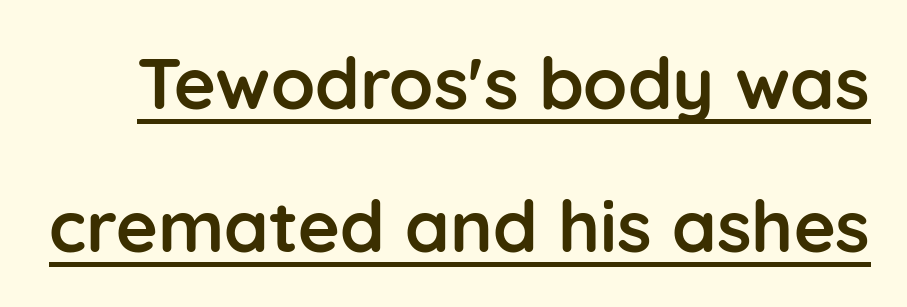
Q: Is the text bold? A: Yes.
Q: Is the text italic (slanted)? A: No, it is upright.
Q: Is the typeface a serif or a sans-serif typeface? A: Sans-serif.
Q: Is the text underlined? A: Yes.
Q: Is the spacing between letters normal or unusually wide? A: Normal.
Q: Is the spacing between lines tight, normal or loose? A: Loose.
Q: Width (condensed, normal, or wide)? A: Normal.
Q: Stroke contrast? A: Low.
Q: x-height? A: Medium.
Q: Monospaced? A: No.
